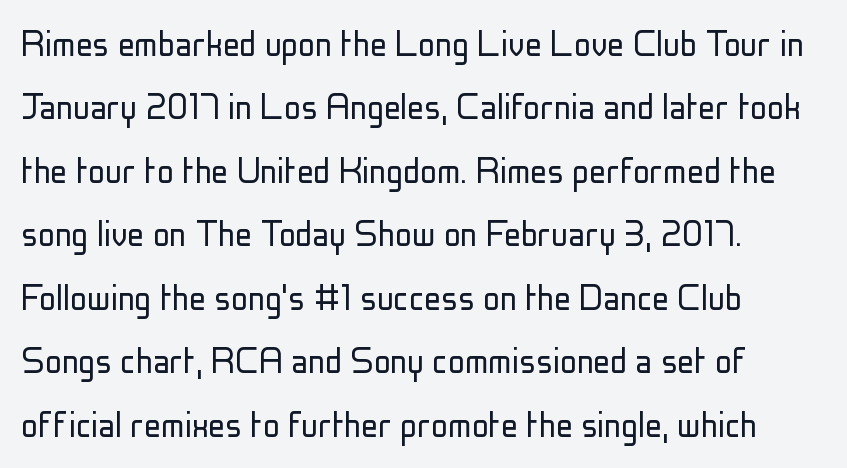
This reads as an unemphasized weight, regular at the heaviest. Line beginnings align vertically; line endings do not. The designer went with a sans here, leaving each stem footless. When letters stand straight like this, we call the style roman or upright. Does the leading feel generous? No, just average.
